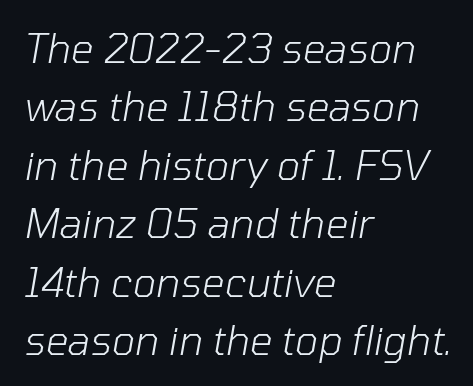
The letters sit at their default tracking, neither squeezed nor spread. A typesetter would call this proportional, since set widths differ per character. The rendering applies a slant to the glyphs. Glance below the letters and you will spot only blank space.
